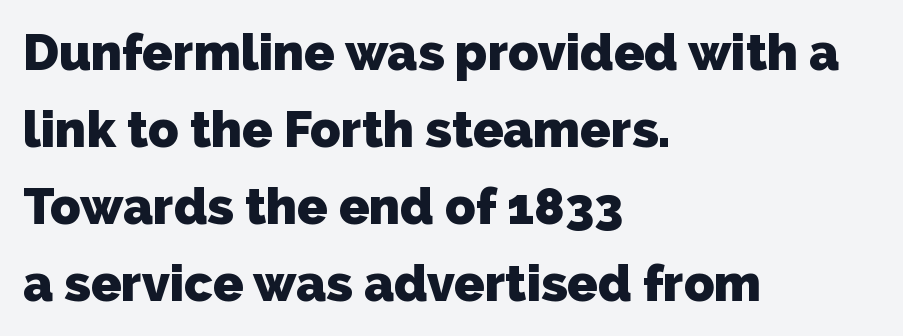
These lines are rendered in a variable-pitch font. The passage shown stacks its lines at a standard gap. Is this a sans? Yes — the strokes have no serifs. Alignment: flush left. Is the letter spacing exaggerated? No — it looks like the ordinary default.
